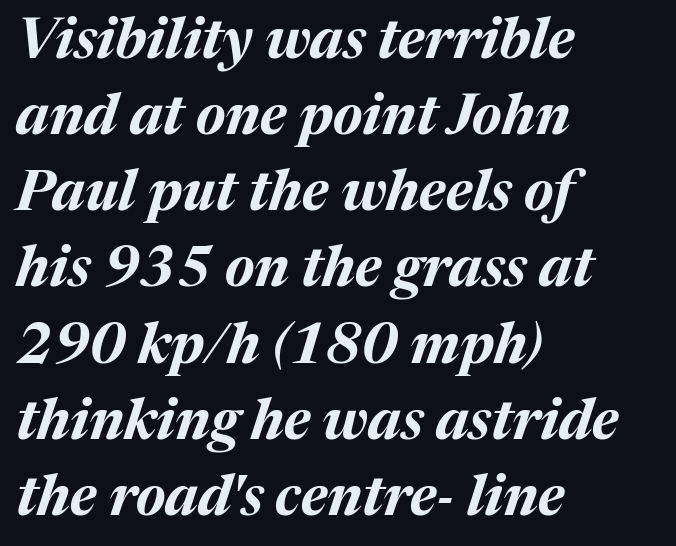
Q: Is the text bold? A: Yes.
Q: Is the text italic (slanted)? A: Yes, it leans right by about 17 degrees.
Q: Is the text underlined? A: No.
Q: How is the paragraph aligned? A: Left-aligned.
Q: Is the spacing between letters normal or unusually wide? A: Normal.
Q: Is the spacing between lines tight, normal or loose? A: Normal.
Q: Width (condensed, normal, or wide)? A: Normal.
Q: Stroke contrast? A: Medium.
Q: x-height? A: Medium.
Q: Monospaced? A: No.
